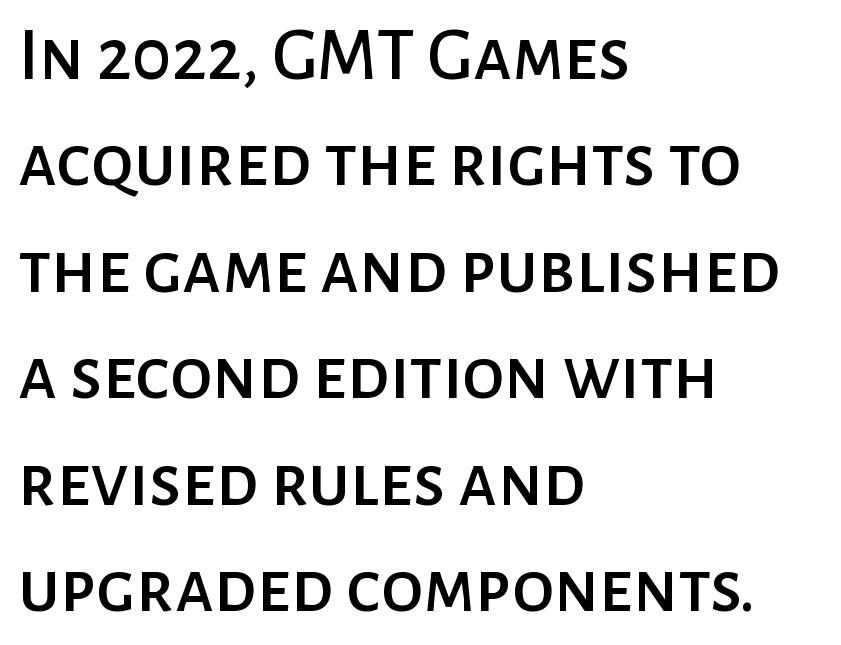
The image shows 76 px sans-serif type, upright; set left-aligned, normal line spacing (1.4x), normal letter spacing, not underlined; low stroke contrast and a medium x-height.
